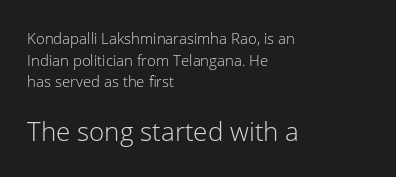
{"italic": "no", "bold": "no", "underline": "no", "align": "left", "line_spacing": "normal", "line_spacing_ratio": 1.45, "letter_spacing": "normal", "letter_spacing_em": 0.0, "larger_block": "second", "size_ratio": 1.73, "glyph_px": 26}
